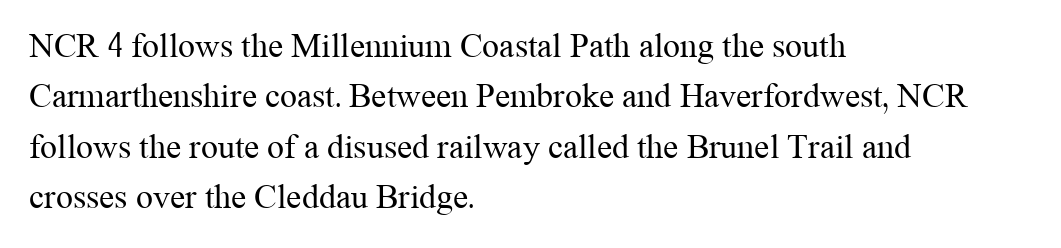
Q: Is the text bold? A: No.
Q: Is the text italic (slanted)? A: No, it is upright.
Q: Is the typeface a serif or a sans-serif typeface? A: Serif.
Q: Is the text underlined? A: No.
Q: How is the paragraph aligned? A: Left-aligned.
Q: Is the spacing between letters normal or unusually wide? A: Normal.
Q: Is the spacing between lines tight, normal or loose? A: Normal.
Q: Width (condensed, normal, or wide)? A: Normal.
Q: Stroke contrast? A: Medium.
Q: x-height? A: Medium.
Q: Monospaced? A: No.
